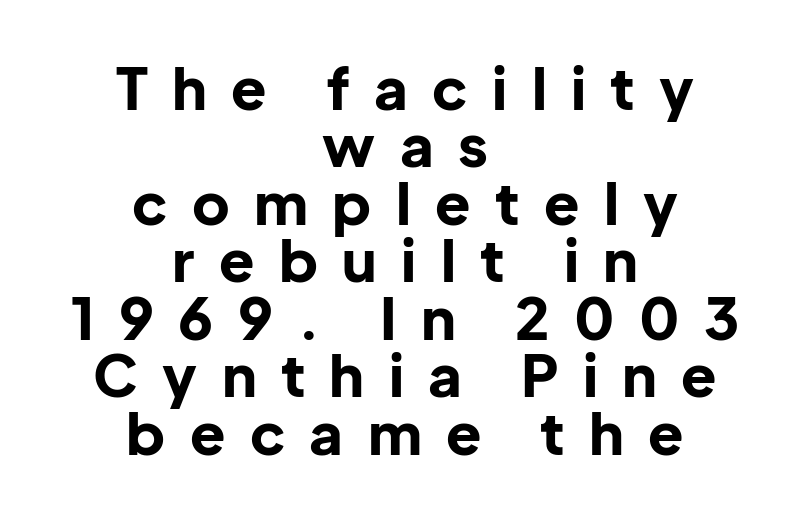
Q: Is the text bold? A: Yes.
Q: Is the text italic (slanted)? A: No, it is upright.
Q: Is the typeface a serif or a sans-serif typeface? A: Sans-serif.
Q: Is the text underlined? A: No.
Q: How is the paragraph aligned? A: Centered.
Q: Is the spacing between letters normal or unusually wide? A: Unusually wide.
Q: Is the spacing between lines tight, normal or loose? A: Tight.
Q: Width (condensed, normal, or wide)? A: Normal.
Q: Stroke contrast? A: Low.
Q: x-height? A: Medium.
Q: Monospaced? A: No.
